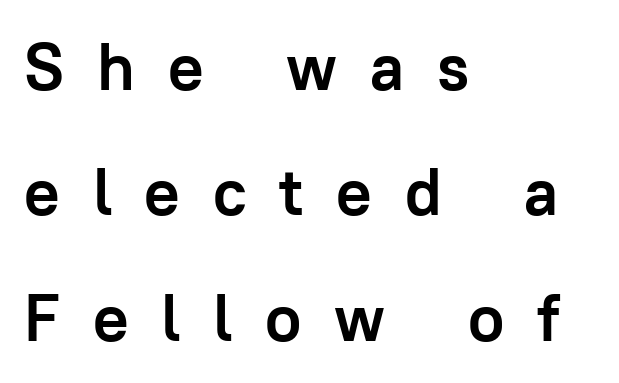
The passage shown has open, widely tracked lettering throughout. You can tell it's not italic because the verticals are truly vertical. The area under the type is left untouched. Successive baselines arrive slowly, with a big drop between each. This is sans-serif lettering, the kind often seen on screens and signage.
